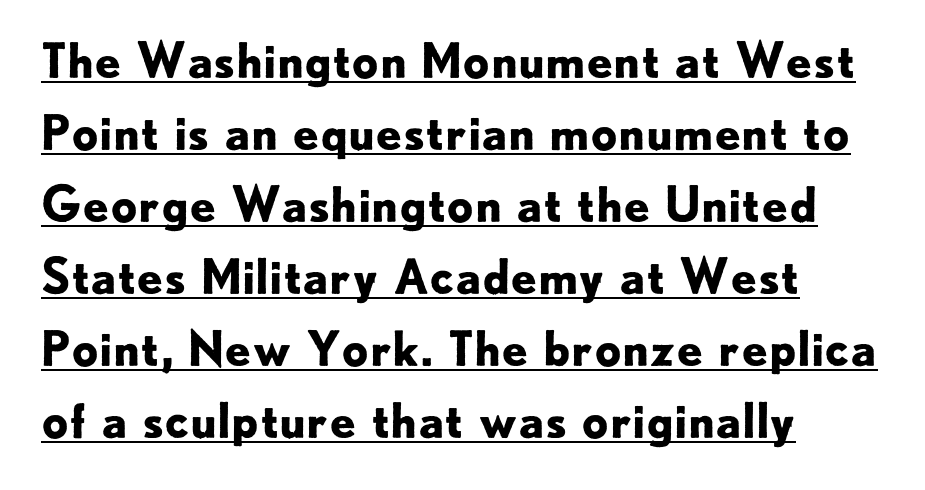
This is roman type, the default non-slanted kind. A sans-serif font was chosen for this passage. Think of a printed novel: that variable character pitch is what you see here. Is there much room between lines? A standard amount, neither cramped nor airy.
